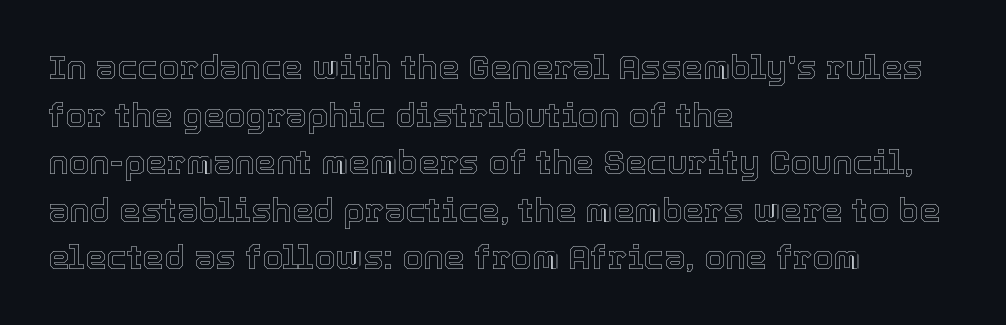
Q: Is the text italic (slanted)? A: No, it is upright.
Q: Is the text underlined? A: No.
Q: How is the paragraph aligned? A: Left-aligned.
Q: Is the spacing between letters normal or unusually wide? A: Normal.
Q: Is the spacing between lines tight, normal or loose? A: Normal.
Q: Width (condensed, normal, or wide)? A: Normal.
Q: x-height? A: Medium.
Q: Monospaced? A: No.
